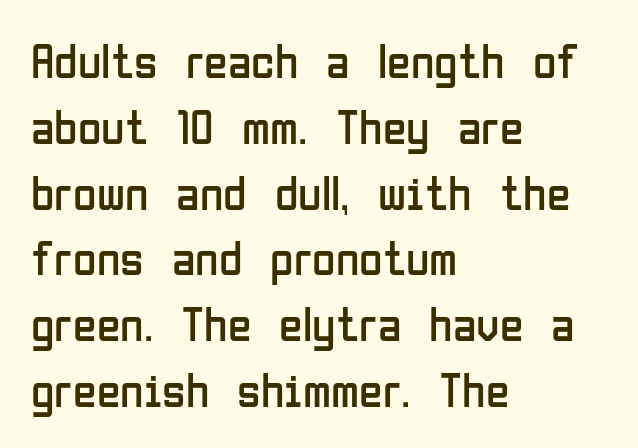
The image shows 48 px regular-weight, condensed sans-serif type, upright; set left-aligned, normal line spacing (1.37x), normal letter spacing, not underlined; low stroke contrast and a medium x-height.
